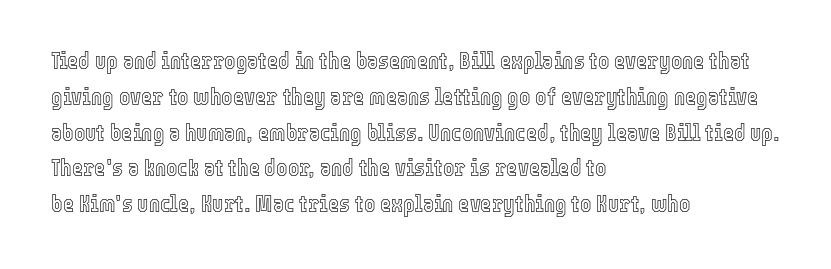
The image shows 24 px text type, upright; set left-aligned, normal line spacing (1.49x), normal letter spacing, not underlined.
